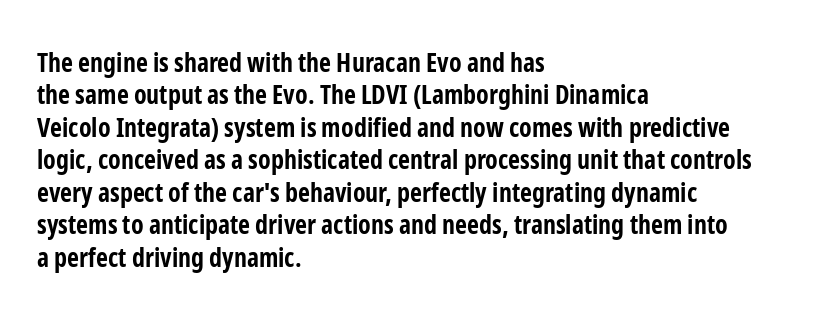
The image shows 26 px bold type, upright; set left-aligned, normal line spacing (1.25x), normal letter spacing, not underlined.
